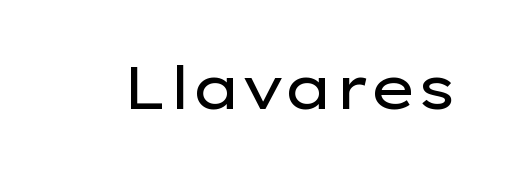
The image shows 60 px regular-weight, wide sans-serif type, upright; set normal letter spacing, not underlined; low stroke contrast and a medium x-height.
